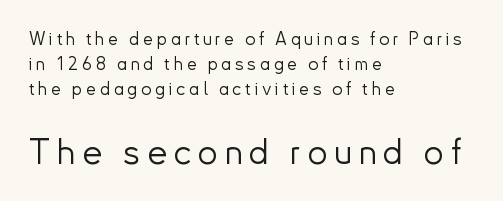
Q: Is the text bold? A: No.
Q: Is the text italic (slanted)? A: No, it is upright.
Q: Is the typeface a serif or a sans-serif typeface? A: Sans-serif.
Q: Is the text underlined? A: No.
Q: How is the paragraph aligned? A: Left-aligned.
Q: Is the spacing between letters normal or unusually wide? A: Unusually wide.
Q: Is the spacing between lines tight, normal or loose? A: Normal.
Q: Which block of text is set in a larger size, the first (top) or the second (bottom)? A: The second (bottom) one.
Q: Width (condensed, normal, or wide)? A: Normal.
Q: Stroke contrast? A: Low.
Q: x-height? A: Small.
Q: Monospaced? A: No.
